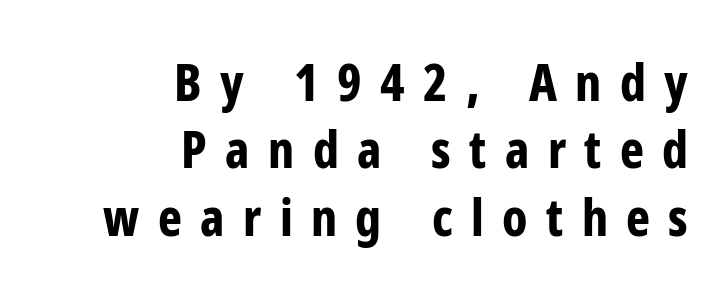
Q: Is the text bold? A: Yes.
Q: Is the text italic (slanted)? A: No, it is upright.
Q: Is the typeface a serif or a sans-serif typeface? A: Sans-serif.
Q: Is the text underlined? A: No.
Q: How is the paragraph aligned? A: Right-aligned.
Q: Is the spacing between letters normal or unusually wide? A: Unusually wide.
Q: Is the spacing between lines tight, normal or loose? A: Normal.
Q: Width (condensed, normal, or wide)? A: Condensed.
Q: Stroke contrast? A: Low.
Q: x-height? A: Medium.
Q: Monospaced? A: No.
